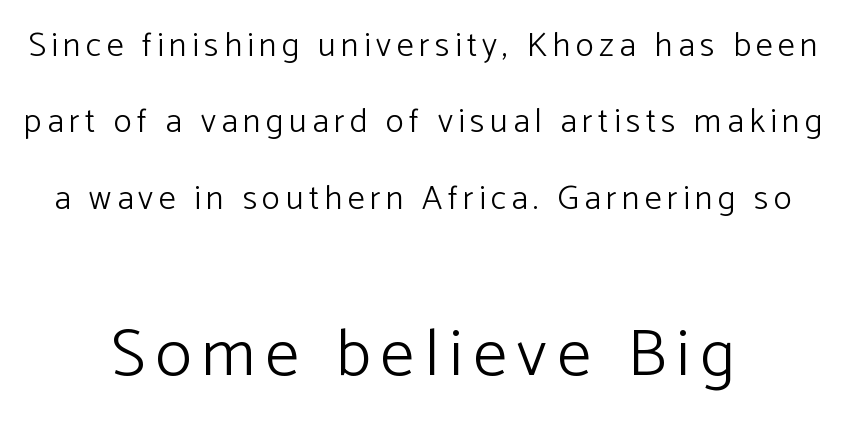
Which chunk is bigger? The second one — the bottom block dwarfs the top. Is this a fixed-width face? No — the glyphs have proportional, varying widths. Stem width sits at or under what a default text font uses. The baseline area is clear.
